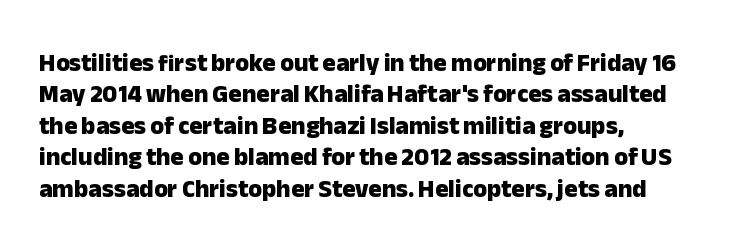
Q: Is the text bold? A: Yes.
Q: Is the text italic (slanted)? A: No, it is upright.
Q: Is the text underlined? A: No.
Q: How is the paragraph aligned? A: Left-aligned.
Q: Is the spacing between letters normal or unusually wide? A: Normal.
Q: Is the spacing between lines tight, normal or loose? A: Normal.
